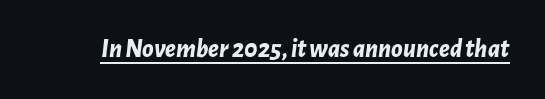
{"italic": "yes", "lean": "right", "slant_degrees": 7, "bold": "yes", "underline": "yes", "letter_spacing": "normal", "letter_spacing_em": 0.0, "glyph_px": 26}
